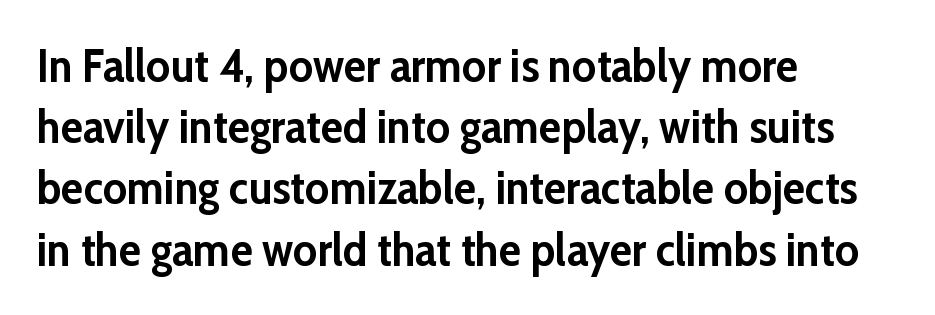
The image shows 46 px semibold sans-serif type, upright; set left-aligned, normal line spacing (1.33x), normal letter spacing, not underlined; low stroke contrast and a medium x-height.
